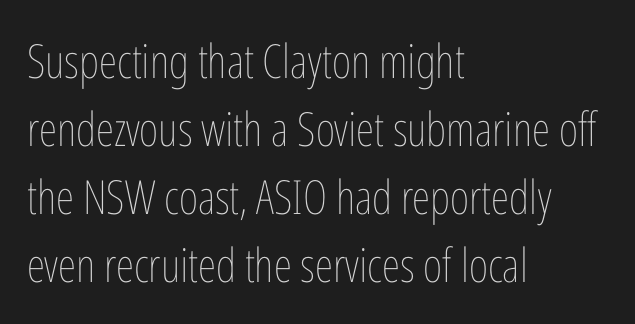
{"italic": "no", "bold": "no", "weight": "thin", "width": "condensed", "stroke_contrast": "low", "x_height": "medium", "monospaced": "no", "underline": "no", "align": "left", "line_spacing": "normal", "line_spacing_ratio": 1.45, "letter_spacing": "normal", "letter_spacing_em": 0.0, "glyph_px": 47}
